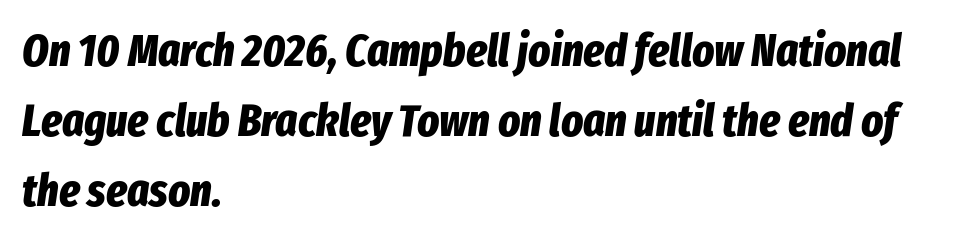
The image shows 46 px bold, condensed type, italic (leaning right); set left-aligned, normal line spacing (1.52x), normal letter spacing, not underlined; low stroke contrast and a medium x-height.
